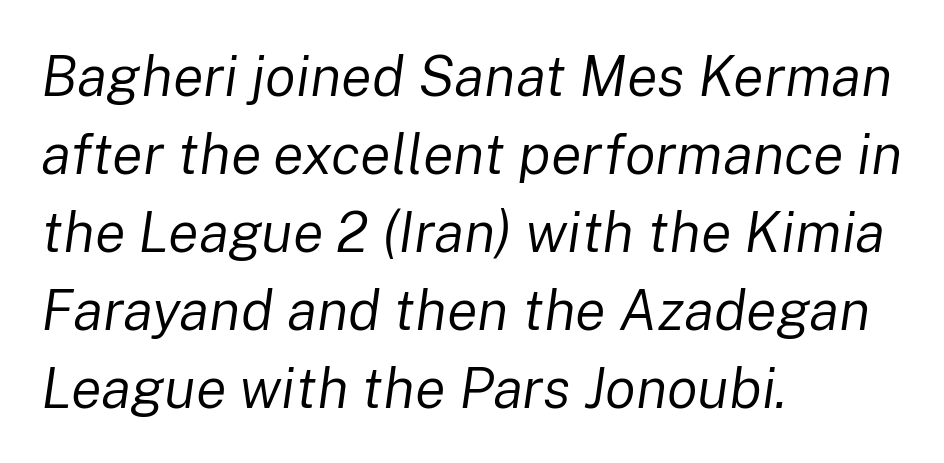
Q: Is the text bold? A: No.
Q: Is the text italic (slanted)? A: Yes, it leans right by about 8 degrees.
Q: Is the text underlined? A: No.
Q: How is the paragraph aligned? A: Left-aligned.
Q: Is the spacing between letters normal or unusually wide? A: Normal.
Q: Is the spacing between lines tight, normal or loose? A: Normal.
Q: Width (condensed, normal, or wide)? A: Normal.
Q: Stroke contrast? A: Low.
Q: x-height? A: Medium.
Q: Monospaced? A: No.
